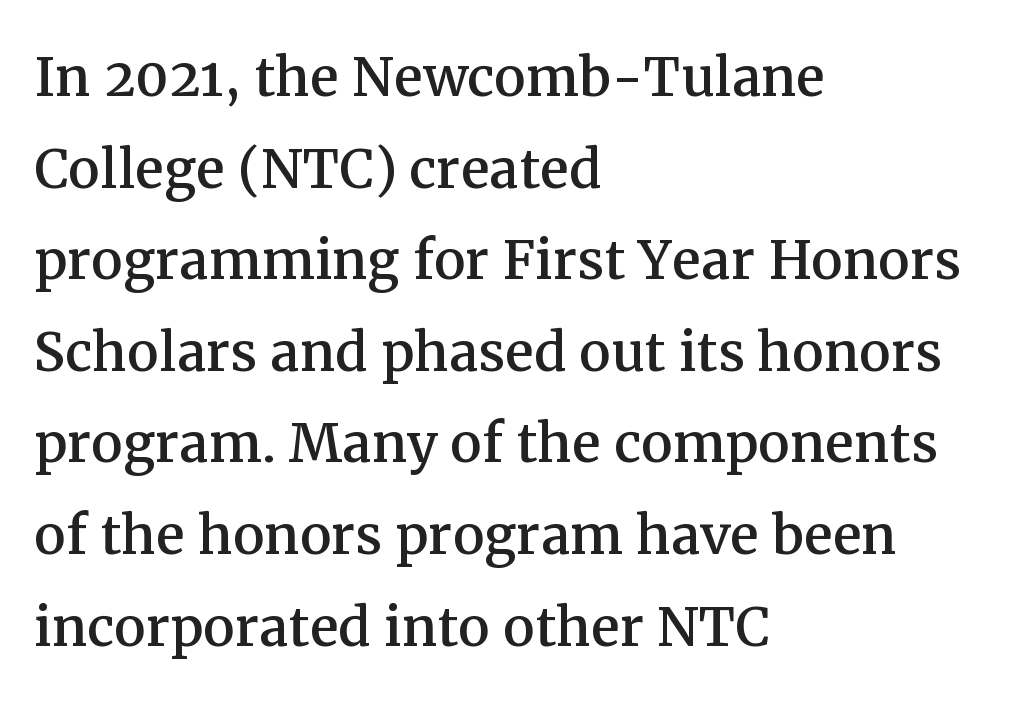
The image shows 71 px serif type, upright; set left-aligned, normal line spacing (1.29x), normal letter spacing, not underlined; medium stroke contrast and a medium x-height.
